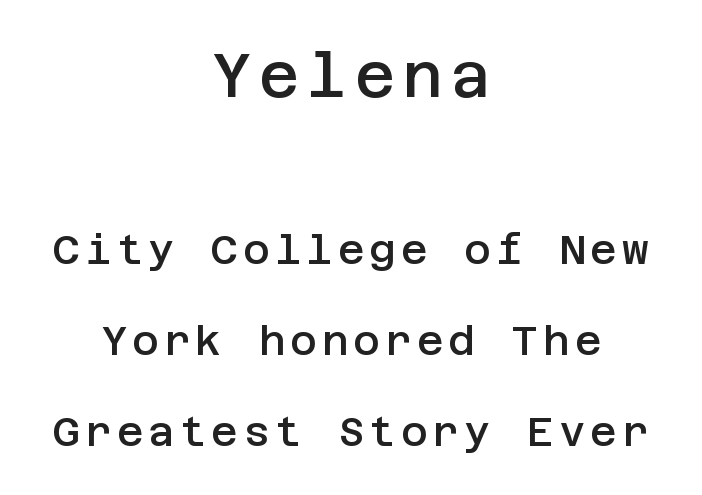
The image shows 62 px semibold sans-serif type, upright; set centered, loose line spacing (2.22x), not underlined; the first (top) block is 1.51x larger; low stroke contrast and a large x-height.
